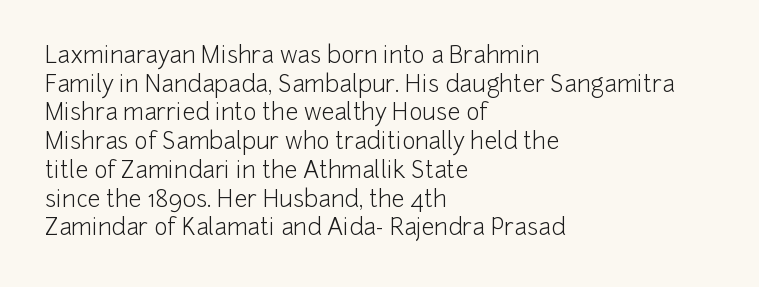
Q: Is the text bold? A: No.
Q: Is the text italic (slanted)? A: No, it is upright.
Q: Is the text underlined? A: No.
Q: How is the paragraph aligned? A: Left-aligned.
Q: Is the spacing between letters normal or unusually wide? A: Normal.
Q: Is the spacing between lines tight, normal or loose? A: Normal.
